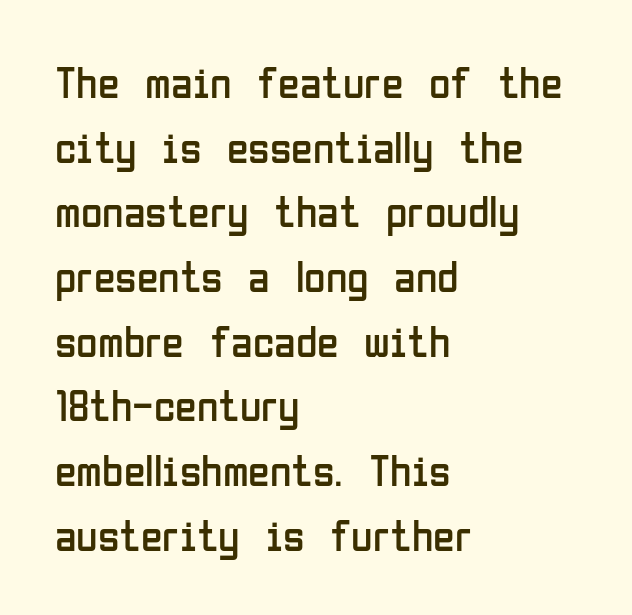
The image shows 44 px regular-weight, condensed sans-serif type, upright; set left-aligned, normal line spacing (1.47x), normal letter spacing, not underlined; low stroke contrast and a medium x-height.
